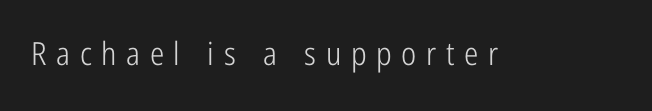
Q: Is the text bold? A: No.
Q: Is the text italic (slanted)? A: No, it is upright.
Q: Is the typeface a serif or a sans-serif typeface? A: Sans-serif.
Q: Is the text underlined? A: No.
Q: Is the spacing between letters normal or unusually wide? A: Unusually wide.
Q: Width (condensed, normal, or wide)? A: Condensed.
Q: Stroke contrast? A: Low.
Q: x-height? A: Medium.
Q: Monospaced? A: No.
